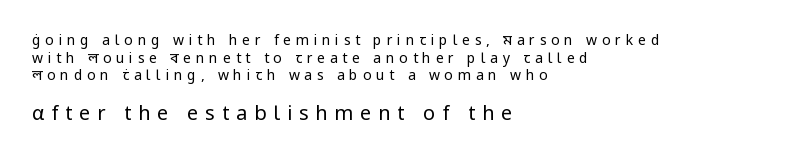
The image shows 20 px text type, upright; set left-aligned, normal line spacing (1.26x), unusually wide letter spacing (+0.34 em), not underlined; the second (bottom) block is 1.43x larger.
